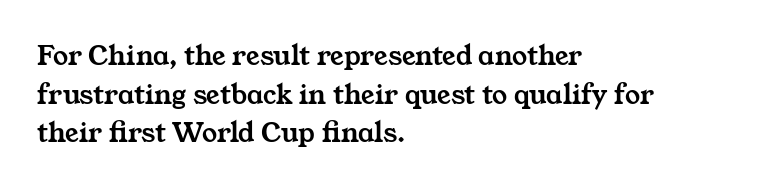
{"serif": "yes", "width": "wide", "stroke_contrast": "medium", "x_height": "medium", "monospaced": "no", "underline": "no", "align": "left", "line_spacing": "normal", "line_spacing_ratio": 1.29, "letter_spacing": "normal", "letter_spacing_em": 0.0, "glyph_px": 30}
